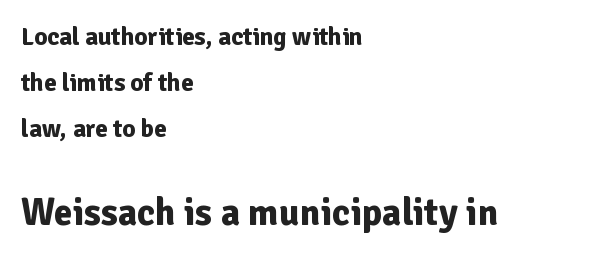
Q: Is the text bold? A: Yes.
Q: Is the text italic (slanted)? A: No, it is upright.
Q: Is the typeface a serif or a sans-serif typeface? A: Sans-serif.
Q: Is the text underlined? A: No.
Q: How is the paragraph aligned? A: Left-aligned.
Q: Is the spacing between letters normal or unusually wide? A: Normal.
Q: Which block of text is set in a larger size, the first (top) or the second (bottom)? A: The second (bottom) one.
Q: Width (condensed, normal, or wide)? A: Normal.
Q: Stroke contrast? A: Low.
Q: x-height? A: Medium.
Q: Monospaced? A: No.
